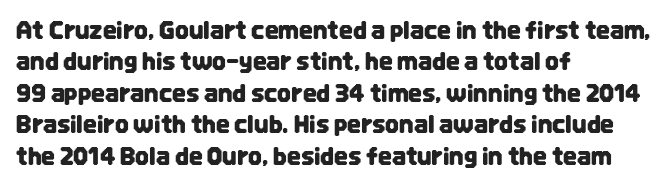
Q: Is the text italic (slanted)? A: No, it is upright.
Q: Is the text underlined? A: No.
Q: How is the paragraph aligned? A: Left-aligned.
Q: Is the spacing between letters normal or unusually wide? A: Normal.
Q: Is the spacing between lines tight, normal or loose? A: Normal.
